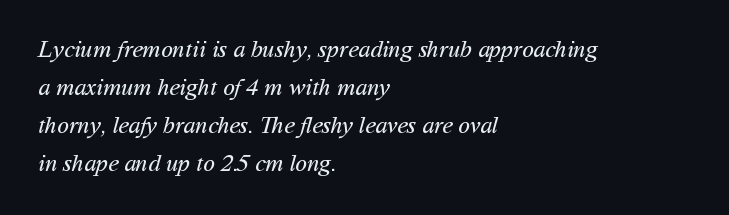
The image shows 24 px text type; set left-aligned, normal line spacing (1.58x), normal letter spacing, not underlined.
